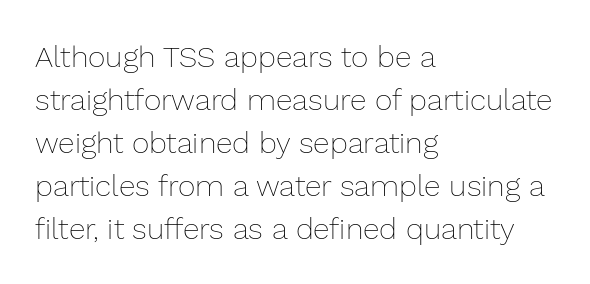
Q: Is the text bold? A: No.
Q: Is the text italic (slanted)? A: No, it is upright.
Q: Is the text underlined? A: No.
Q: How is the paragraph aligned? A: Left-aligned.
Q: Is the spacing between letters normal or unusually wide? A: Normal.
Q: Is the spacing between lines tight, normal or loose? A: Normal.
Q: Width (condensed, normal, or wide)? A: Normal.
Q: Stroke contrast? A: Low.
Q: x-height? A: Medium.
Q: Monospaced? A: No.
